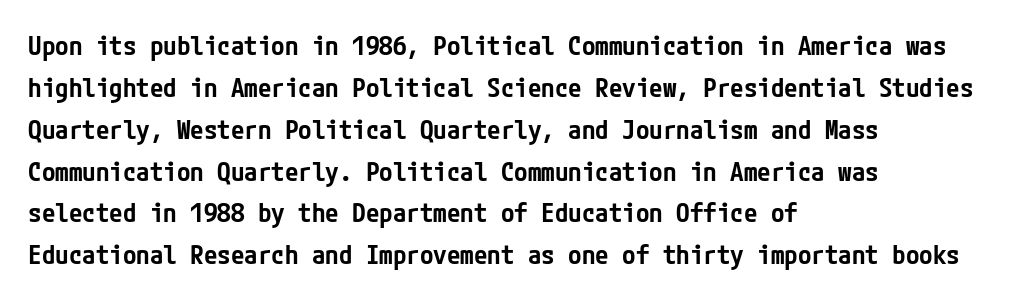
{"italic": "no", "bold": "semi", "underline": "no", "align": "left", "line_spacing": "normal", "line_spacing_ratio": 1.55, "letter_spacing": "normal", "letter_spacing_em": 0.0, "glyph_px": 27}
